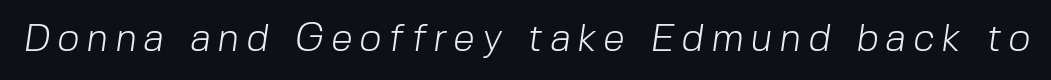
The image shows 39 px light sans-serif type; set not underlined; low stroke contrast and a medium x-height.
